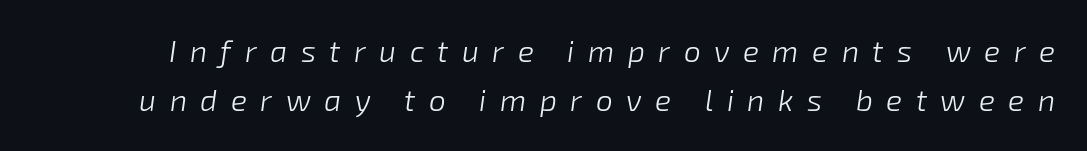
{"italic": "yes", "lean": "right", "slant_degrees": 8, "bold": "no", "weight": "light", "width": "normal", "stroke_contrast": "low", "x_height": "medium", "monospaced": "no", "underline": "no", "line_spacing": "normal", "line_spacing_ratio": 1.65, "letter_spacing": "wide", "letter_spacing_em": 0.45, "glyph_px": 30}
